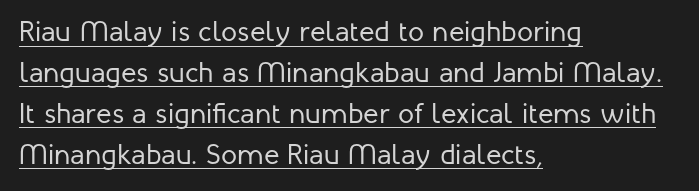
{"serif": "no", "italic": "no", "bold": "no", "weight": "regular", "width": "normal", "stroke_contrast": "low", "x_height": "medium", "monospaced": "no", "underline": "yes", "align": "left", "line_spacing": "normal", "line_spacing_ratio": 1.41, "letter_spacing": "normal", "letter_spacing_em": 0.0, "glyph_px": 29}
